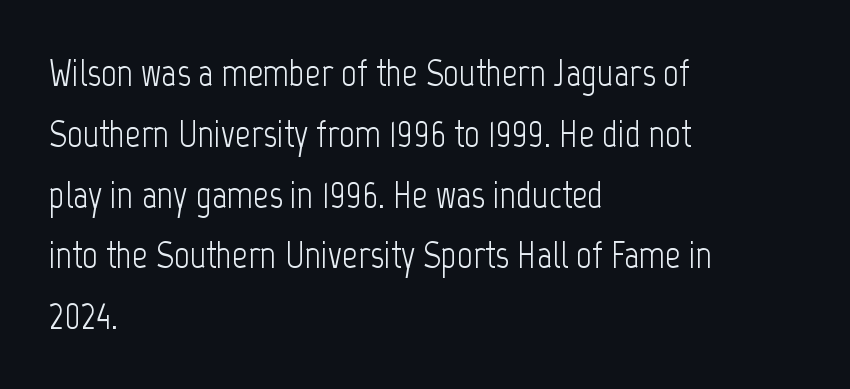
This sample is left-justified, so line endings fall wherever the words run out. The letters stand straight up with perfectly vertical stems. This reads as an unemphasized weight, regular at the heaviest. Bare-footed words on every line. The letters carry no serifs — their stems end cleanly without finishing strokes.
